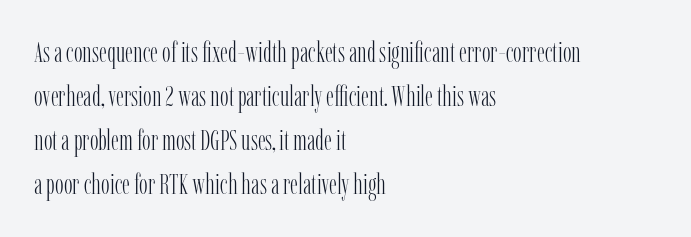
{"serif": "yes", "italic": "no", "bold": "no", "weight": "light", "width": "condensed", "stroke_contrast": "low", "x_height": "medium", "monospaced": "no", "underline": "no", "align": "left", "line_spacing": "normal", "line_spacing_ratio": 1.52, "letter_spacing": "normal", "letter_spacing_em": 0.0, "glyph_px": 29}
